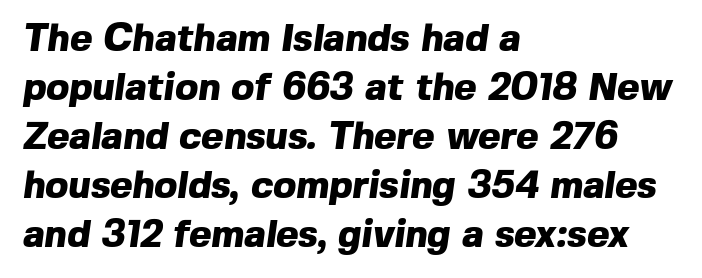
The designer went with a sans here, leaving each stem footless. A classic flush-left, rag-right setting is used for this passage. Honestly, the letter spacing is just normal — you wouldn't notice it. The rendering uses natural spacing where letterforms have individual widths. Caption: bold face, heavy strokes. Does the leading feel generous? No, just average.
